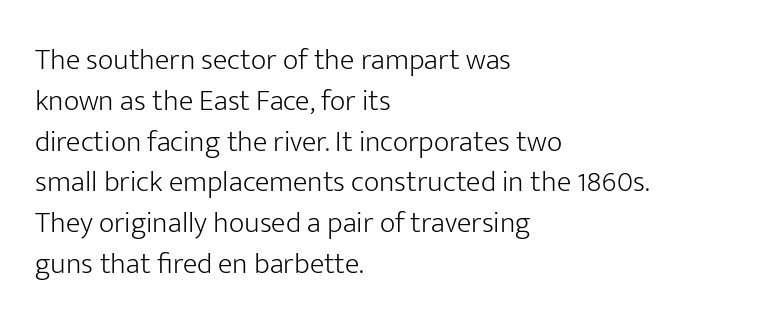
Q: Is the text bold? A: No.
Q: Is the text italic (slanted)? A: No, it is upright.
Q: Is the typeface a serif or a sans-serif typeface? A: Sans-serif.
Q: Is the text underlined? A: No.
Q: How is the paragraph aligned? A: Left-aligned.
Q: Is the spacing between letters normal or unusually wide? A: Normal.
Q: Is the spacing between lines tight, normal or loose? A: Normal.
Q: Width (condensed, normal, or wide)? A: Normal.
Q: Stroke contrast? A: Low.
Q: x-height? A: Medium.
Q: Monospaced? A: No.
